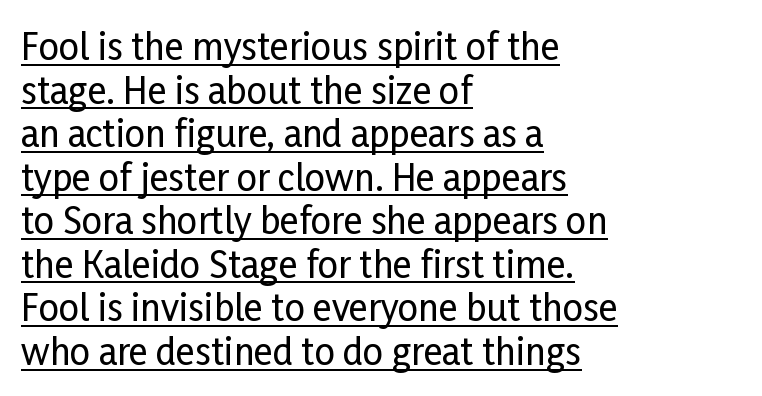
{"serif": "no", "italic": "no", "width": "condensed", "stroke_contrast": "low", "x_height": "medium", "monospaced": "no", "underline": "yes", "align": "left", "line_spacing_ratio": 1.21, "letter_spacing": "normal", "letter_spacing_em": 0.0, "glyph_px": 36}
